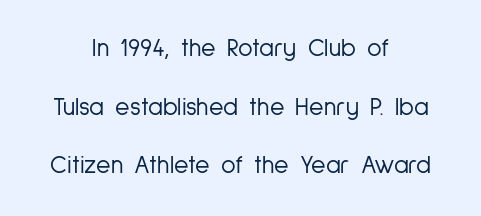
Interline gaps are noticeably wide in this sample. Descenders are the only things crossing below the line. The passage is arranged like a title page — every line centered. The font sits on the lighter half of the weight spectrum, regular included.
